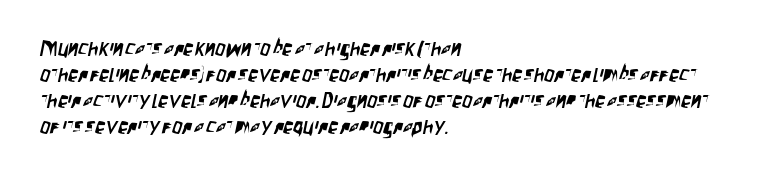
The image shows 20 px text type; set left-aligned, normal line spacing (1.3x), normal letter spacing, not underlined.
